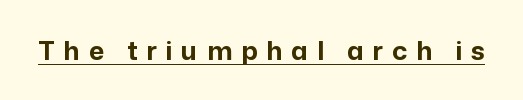
Plenty of ink on the page — the face is bold. A typesetter would call this heavily tracked-out type. Notice how a bar underscores the lettering throughout. Vertical strokes here are truly vertical.
